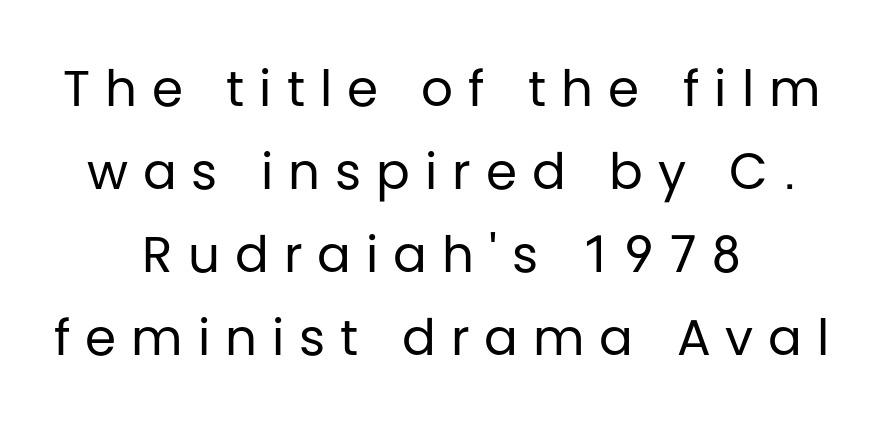
{"serif": "no", "italic": "no", "bold": "no", "weight": "regular", "width": "normal", "stroke_contrast": "low", "x_height": "large", "monospaced": "no", "underline": "no", "align": "center", "line_spacing": "normal", "line_spacing_ratio": 1.66, "letter_spacing": "wide", "letter_spacing_em": 0.3, "glyph_px": 50}
